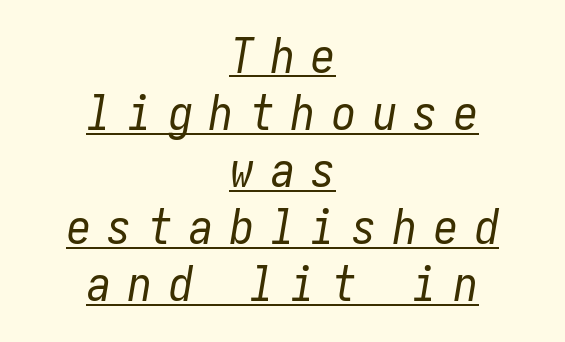
The image shows 48 px regular-weight, condensed type, italic (leaning right); set centered, line spacing 1.19x, unusually wide letter spacing (+0.35 em), underlined; low stroke contrast and a medium x-height.
